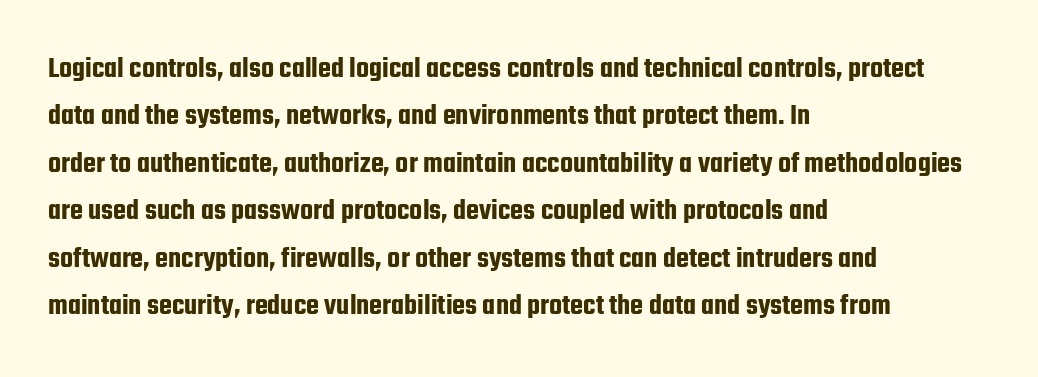
Q: Is the text italic (slanted)? A: No, it is upright.
Q: Is the typeface a serif or a sans-serif typeface? A: Sans-serif.
Q: Is the text underlined? A: No.
Q: How is the paragraph aligned? A: Left-aligned.
Q: Is the spacing between letters normal or unusually wide? A: Normal.
Q: Is the spacing between lines tight, normal or loose? A: Normal.
Q: Width (condensed, normal, or wide)? A: Condensed.
Q: Stroke contrast? A: Low.
Q: x-height? A: Medium.
Q: Monospaced? A: No.
